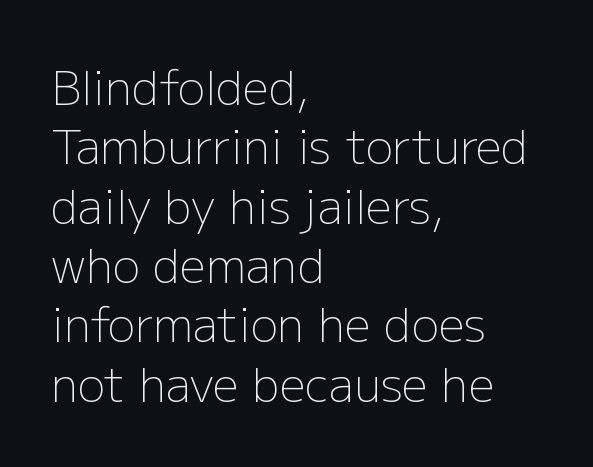
{"serif": "no", "italic": "no", "bold": "no", "weight": "light", "width": "normal", "stroke_contrast": "low", "x_height": "medium", "monospaced": "no", "underline": "no", "align": "left", "line_spacing": "normal", "line_spacing_ratio": 1.29, "letter_spacing": "normal", "letter_spacing_em": 0.0, "glyph_px": 46}
